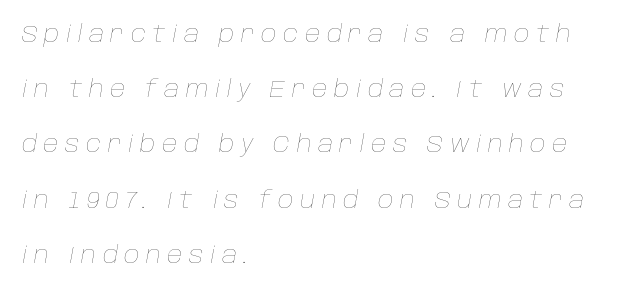
Q: Is the text bold? A: No.
Q: Is the text italic (slanted)? A: Yes, it leans right by about 10 degrees.
Q: Is the text underlined? A: No.
Q: How is the paragraph aligned? A: Left-aligned.
Q: Is the spacing between letters normal or unusually wide? A: Unusually wide.
Q: Is the spacing between lines tight, normal or loose? A: Loose.
